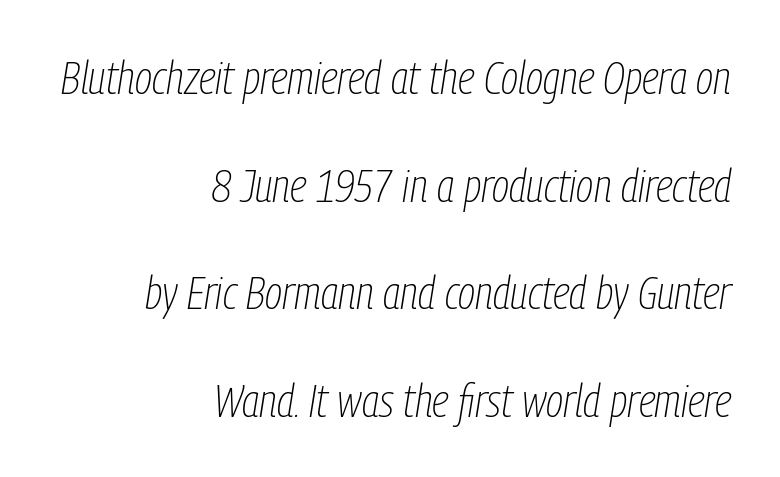
The image shows 46 px thin, condensed type, italic (leaning right); set right-aligned, loose line spacing (2.34x), normal letter spacing, not underlined; low stroke contrast and a medium x-height.
